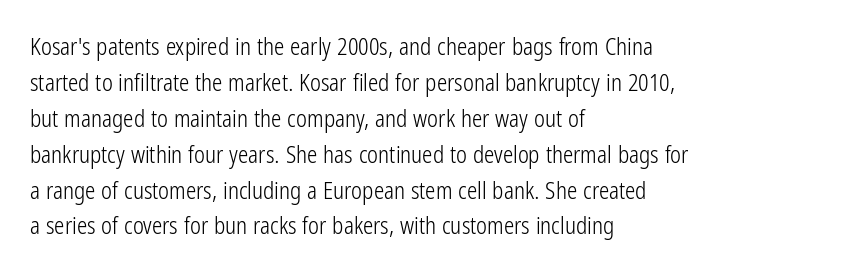
The image shows 23 px text type, upright; set left-aligned, normal line spacing (1.56x), normal letter spacing, not underlined.
